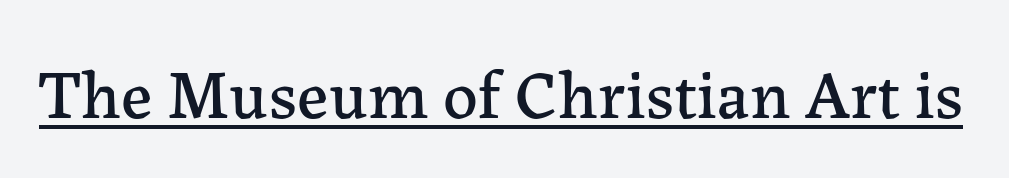
This rendering employs a face with finishing strokes, i.e., a serif. Does extra space separate the letters? No, they use regular spacing. Varying glyph widths throughout — classic text-font behaviour. Glance below the letters and you will spot a drawn line. Designer's note — italics off, roman on.
